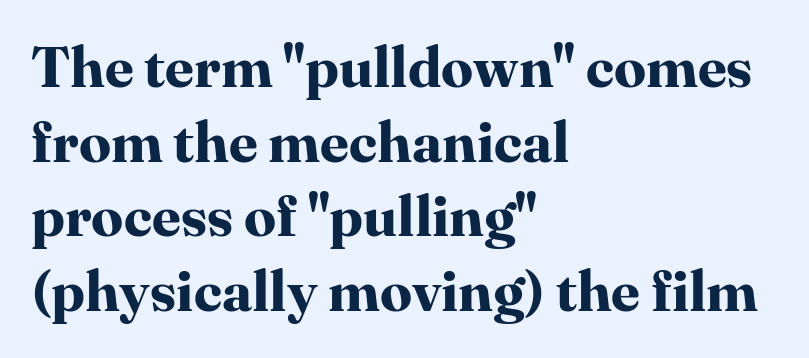
{"serif": "yes", "italic": "no", "bold": "yes", "weight": "bold", "width": "normal", "stroke_contrast": "high", "x_height": "medium", "monospaced": "no", "underline": "no", "align": "left", "line_spacing": "normal", "line_spacing_ratio": 1.31, "letter_spacing": "normal", "letter_spacing_em": 0.0, "glyph_px": 57}
